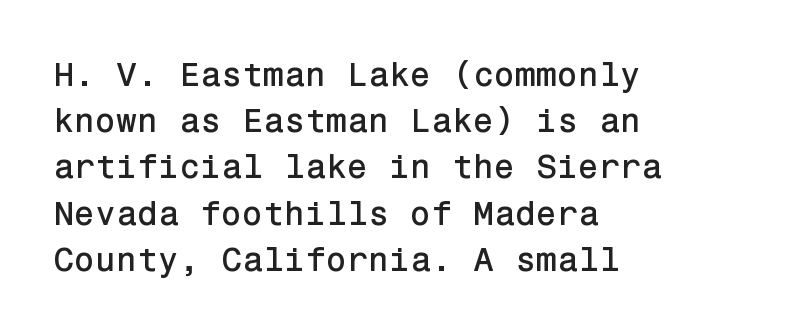
Q: Is the text italic (slanted)? A: No, it is upright.
Q: Is the typeface a serif or a sans-serif typeface? A: Sans-serif.
Q: Is the text underlined? A: No.
Q: How is the paragraph aligned? A: Left-aligned.
Q: Is the spacing between letters normal or unusually wide? A: Normal.
Q: Is the spacing between lines tight, normal or loose? A: Normal.
Q: Width (condensed, normal, or wide)? A: Normal.
Q: Stroke contrast? A: Low.
Q: x-height? A: Medium.
